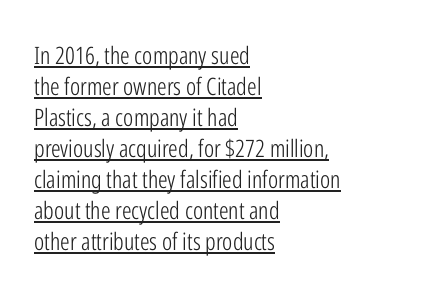
Left-aligned paragraph, ragged on the right. The letters stand straight up with perfectly vertical stems. A typesetter would call this leading conventional body-copy spacing. There is no visible air inserted between adjacent glyphs. Stems here are at most as thick as an everyday book face.
